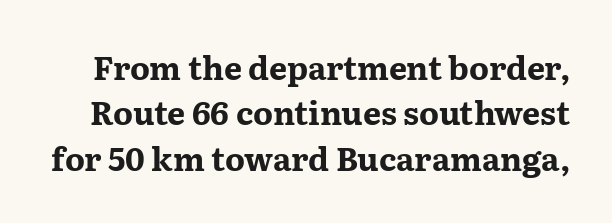
Q: Is the text bold? A: Yes.
Q: Is the text italic (slanted)? A: No, it is upright.
Q: Is the typeface a serif or a sans-serif typeface? A: Serif.
Q: Is the text underlined? A: No.
Q: Is the spacing between letters normal or unusually wide? A: Normal.
Q: Is the spacing between lines tight, normal or loose? A: Normal.
Q: Width (condensed, normal, or wide)? A: Wide.
Q: Stroke contrast? A: Medium.
Q: x-height? A: Medium.
Q: Monospaced? A: No.
